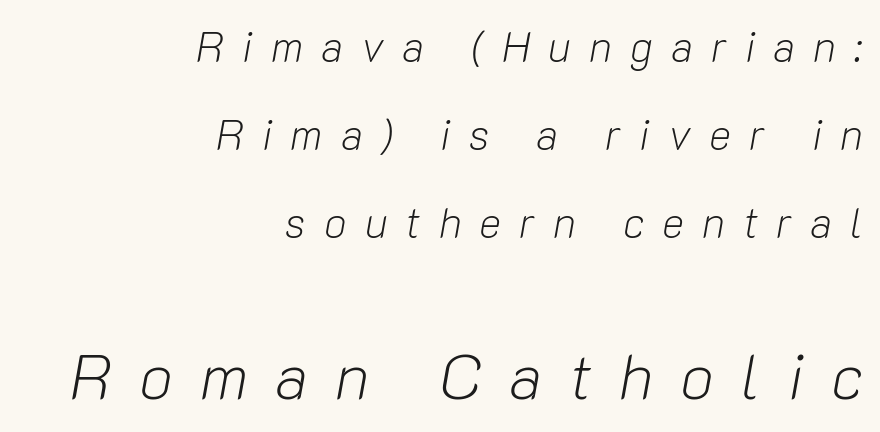
Honestly, the letter spacing is so wide it's the main thing you notice. Size hierarchy here favors the trailing block over the leading one. The passage shown is not bold in any degree. Descenders are the only things crossing below the line. Teacher's note: observe the even right margin — that is flush-right alignment.
